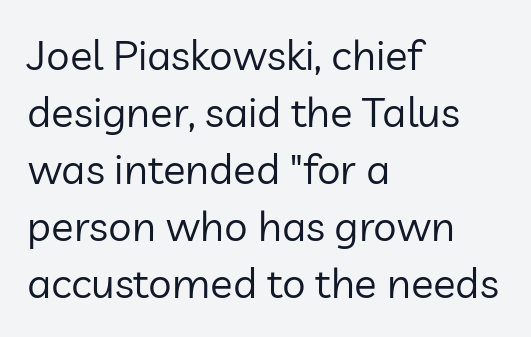
Q: Is the text bold? A: No.
Q: Is the text italic (slanted)? A: No, it is upright.
Q: Is the typeface a serif or a sans-serif typeface? A: Sans-serif.
Q: Is the text underlined? A: No.
Q: How is the paragraph aligned? A: Left-aligned.
Q: Is the spacing between letters normal or unusually wide? A: Normal.
Q: Is the spacing between lines tight, normal or loose? A: Normal.
Q: Width (condensed, normal, or wide)? A: Normal.
Q: Stroke contrast? A: Low.
Q: x-height? A: Medium.
Q: Monospaced? A: No.
